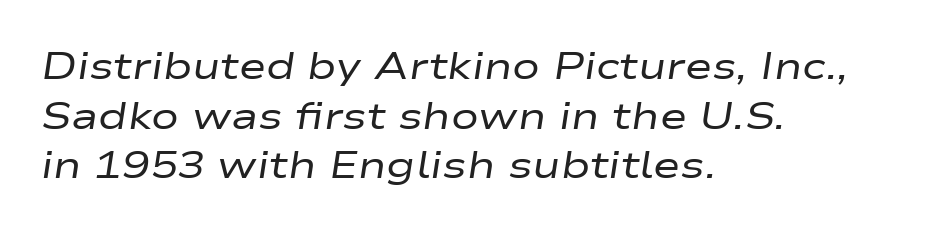
The text carries the slant typical of an italic or oblique font. Letter spacing: default. Stroke thickness stays within the range of a standard reading face or lighter. Notice how the passage keeps a crisp vertical edge on the left only.
